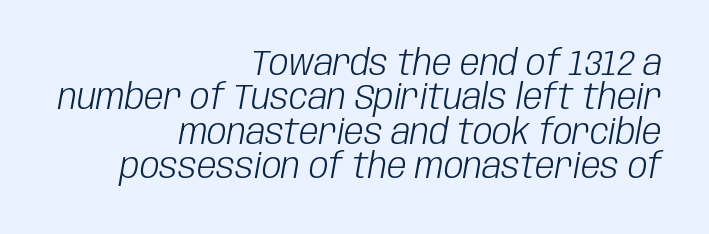
{"italic": "yes", "lean": "right", "slant_degrees": 10, "bold": "no", "weight": "light", "width": "condensed", "stroke_contrast": "low", "x_height": "large", "monospaced": "no", "underline": "no", "align": "right", "line_spacing": "tight", "line_spacing_ratio": 0.98, "letter_spacing": "normal", "letter_spacing_em": 0.0, "glyph_px": 35}
